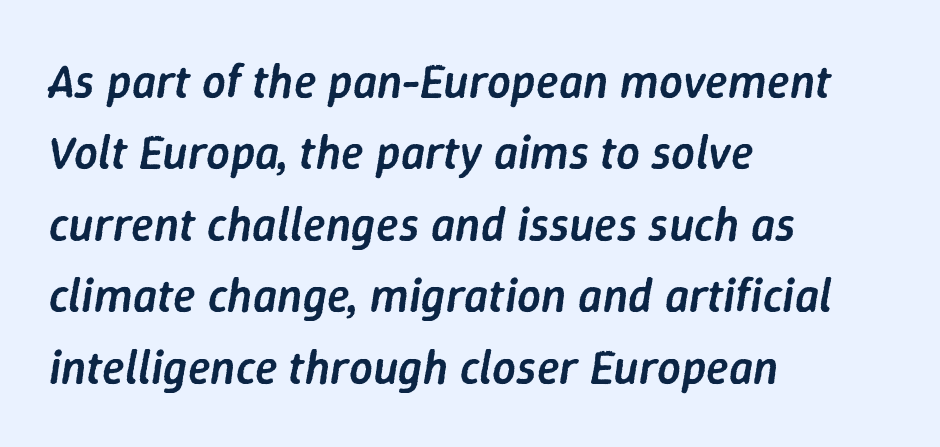
Between one letter and the next there's only the usual sliver of space. Short and long lines alike share a common starting point at left. Note the varied advance widths — an 'i' is clearly narrower than an 'm'. Every letter is mildly thick-stroked: semibold rather than bold. The passage shown is not underscored anywhere. Is there much room between lines? A standard amount, neither cramped nor airy.
